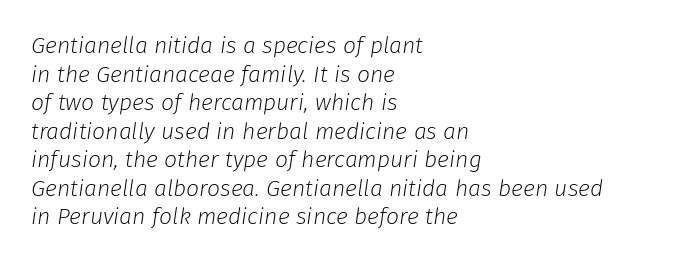
{"italic": "yes", "lean": "right", "slant_degrees": 8, "bold": "no", "underline": "no", "align": "left", "line_spacing_ratio": 1.24, "letter_spacing": "normal", "letter_spacing_em": 0.0, "glyph_px": 23}
